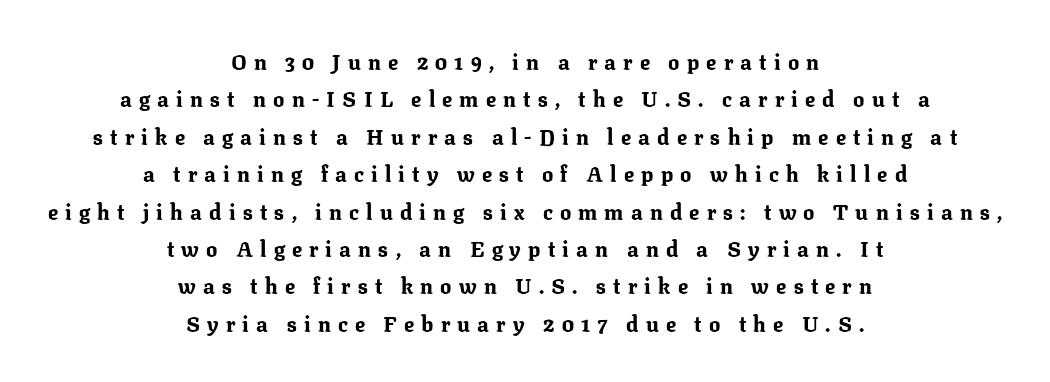
Q: Is the text bold? A: Yes.
Q: Is the text italic (slanted)? A: No, it is upright.
Q: Is the text underlined? A: No.
Q: How is the paragraph aligned? A: Centered.
Q: Is the spacing between letters normal or unusually wide? A: Unusually wide.
